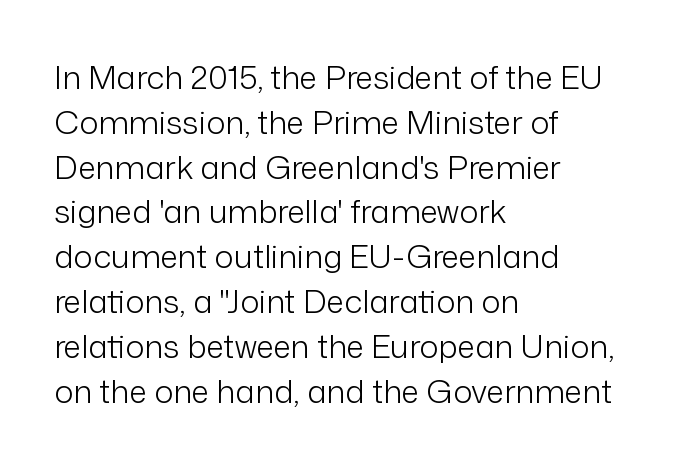
The image shows 32 px light sans-serif type, upright; set left-aligned, normal line spacing (1.4x), normal letter spacing, not underlined; low stroke contrast and a medium x-height.
